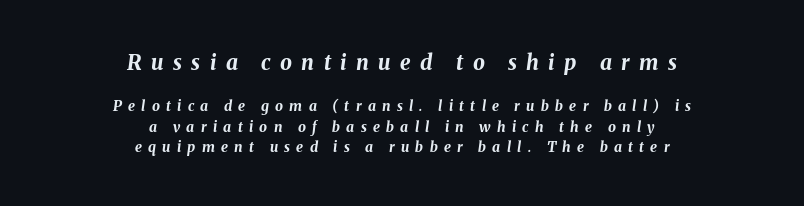
The image shows 21 px bold type, italic (leaning right); set centered, normal line spacing (1.48x), unusually wide letter spacing (+0.45 em), not underlined; the first (top) block is 1.5x larger.
